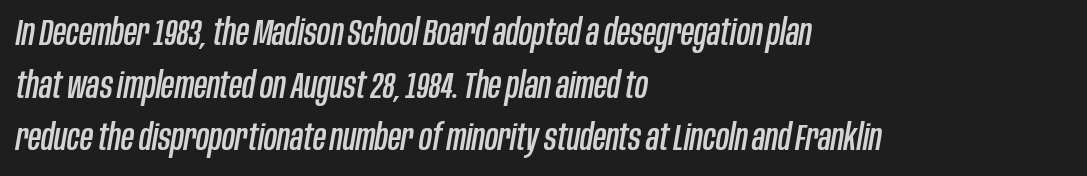
{"italic": "yes", "lean": "right", "slant_degrees": 10, "width": "condensed", "stroke_contrast": "low", "x_height": "large", "monospaced": "no", "underline": "no", "align": "left", "line_spacing": "normal", "line_spacing_ratio": 1.46, "letter_spacing": "normal", "letter_spacing_em": 0.0, "glyph_px": 36}
